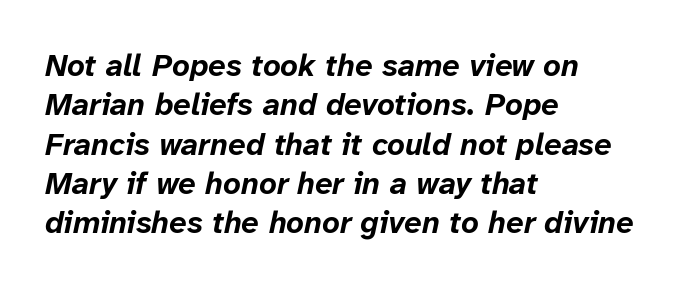
Q: Is the text bold? A: Yes.
Q: Is the text italic (slanted)? A: Yes, it leans right by about 12 degrees.
Q: Is the text underlined? A: No.
Q: How is the paragraph aligned? A: Left-aligned.
Q: Is the spacing between letters normal or unusually wide? A: Normal.
Q: Is the spacing between lines tight, normal or loose? A: Normal.
Q: Width (condensed, normal, or wide)? A: Normal.
Q: Stroke contrast? A: Low.
Q: x-height? A: Medium.
Q: Monospaced? A: No.
